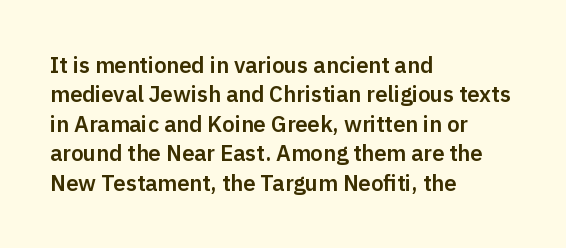
Q: Is the text italic (slanted)? A: No, it is upright.
Q: Is the text underlined? A: No.
Q: How is the paragraph aligned? A: Left-aligned.
Q: Is the spacing between letters normal or unusually wide? A: Normal.
Q: Is the spacing between lines tight, normal or loose? A: Normal.
